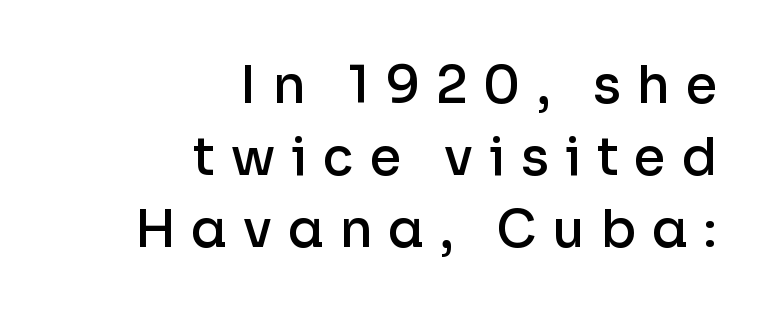
The image shows 51 px semibold sans-serif type, upright; set right-aligned, normal line spacing (1.41x), unusually wide letter spacing (+0.31 em), not underlined; low stroke contrast and a medium x-height.
